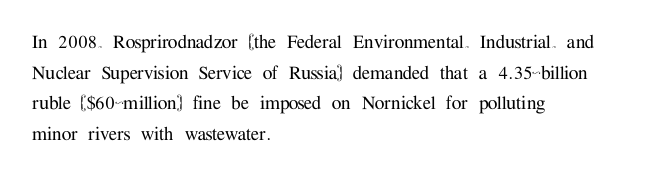
Q: Is the text italic (slanted)? A: No, it is upright.
Q: Is the text underlined? A: No.
Q: How is the paragraph aligned? A: Left-aligned.
Q: Is the spacing between letters normal or unusually wide? A: Normal.
Q: Is the spacing between lines tight, normal or loose? A: Normal.
